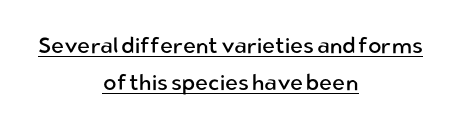
The image shows 22 px text type, upright; set centered, normal line spacing (1.7x), normal letter spacing, underlined.
